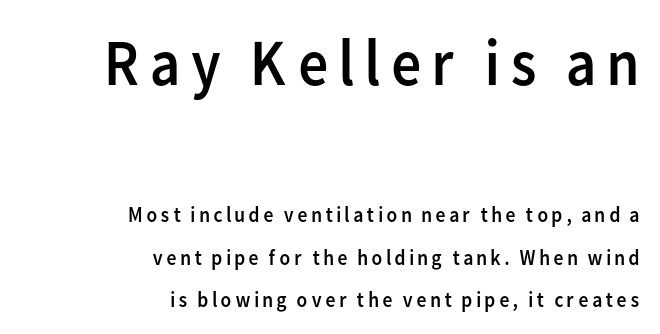
Proportional: the letters do not fall into vertical columns. The space beneath each line is pristine and unruled. Rendered with straight, roman letterforms. The rendering anchors every line to the right-hand side. Block one is the big one; block two sits smaller underneath. Nothing heavy about these letters — not bold at all.
